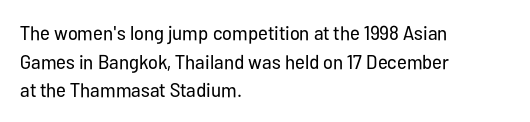
{"italic": "no", "bold": "no", "underline": "no", "align": "left", "line_spacing": "normal", "line_spacing_ratio": 1.43, "letter_spacing": "normal", "letter_spacing_em": 0.0, "glyph_px": 20}
